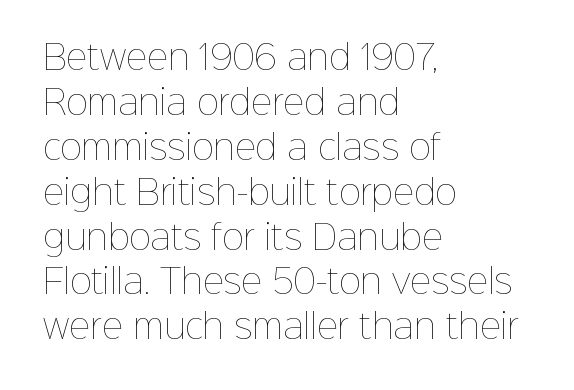
Q: Is the text bold? A: No.
Q: Is the text italic (slanted)? A: No, it is upright.
Q: Is the text underlined? A: No.
Q: How is the paragraph aligned? A: Left-aligned.
Q: Is the spacing between letters normal or unusually wide? A: Normal.
Q: Is the spacing between lines tight, normal or loose? A: Normal.
Q: Width (condensed, normal, or wide)? A: Normal.
Q: Stroke contrast? A: Low.
Q: x-height? A: Medium.
Q: Monospaced? A: No.
